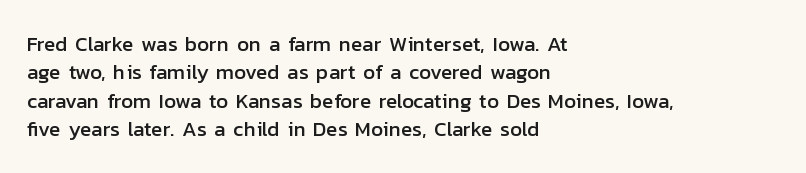
Posture: upright roman. The foot of each line stays bare and open. The passage shown stacks its lines at a standard gap. Alignment: flush left. The horizontal fit of the characters is conventional and even.
